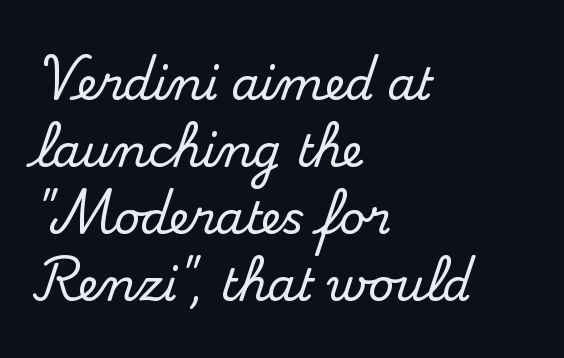
The image shows 45 px text type; set left-aligned, normal line spacing (1.49x), normal letter spacing, not underlined; medium stroke contrast and a small x-height.
